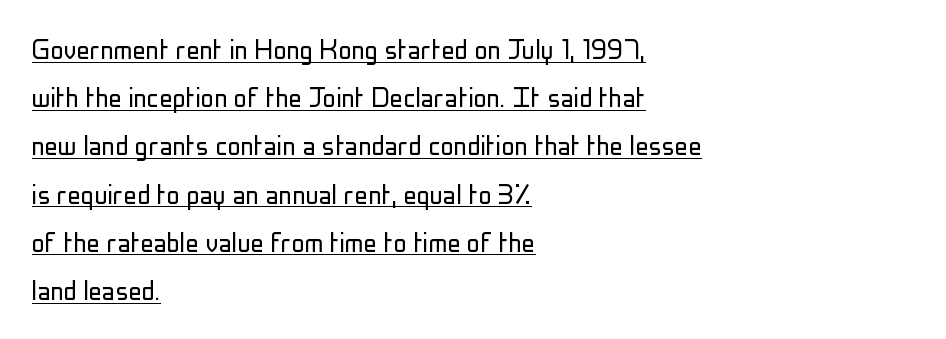
{"serif": "no", "italic": "no", "bold": "no", "weight": "light", "width": "condensed", "stroke_contrast": "low", "x_height": "medium", "monospaced": "no", "underline": "yes", "align": "left", "line_spacing": "normal", "line_spacing_ratio": 1.46, "letter_spacing": "normal", "letter_spacing_em": 0.0, "glyph_px": 33}
